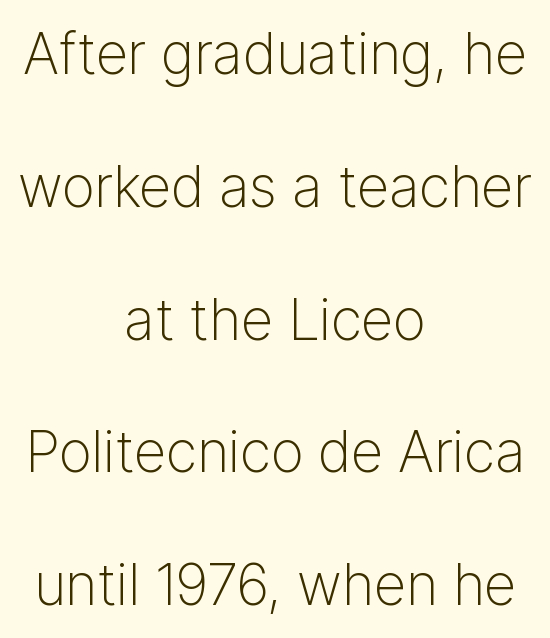
Q: Is the text bold? A: No.
Q: Is the text italic (slanted)? A: No, it is upright.
Q: Is the typeface a serif or a sans-serif typeface? A: Sans-serif.
Q: Is the text underlined? A: No.
Q: How is the paragraph aligned? A: Centered.
Q: Is the spacing between letters normal or unusually wide? A: Normal.
Q: Is the spacing between lines tight, normal or loose? A: Loose.
Q: Width (condensed, normal, or wide)? A: Normal.
Q: Stroke contrast? A: Low.
Q: x-height? A: Medium.
Q: Monospaced? A: No.
